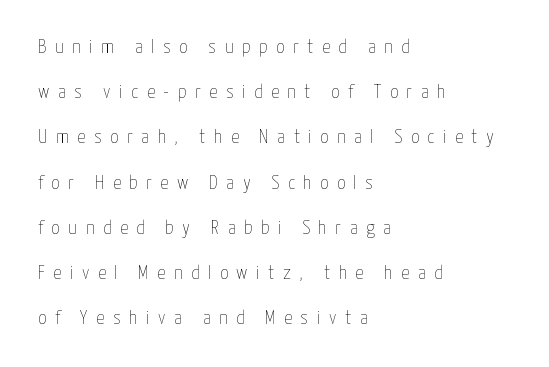
Q: Is the text bold? A: No.
Q: Is the text italic (slanted)? A: No, it is upright.
Q: Is the text underlined? A: No.
Q: How is the paragraph aligned? A: Left-aligned.
Q: Is the spacing between letters normal or unusually wide? A: Unusually wide.
Q: Is the spacing between lines tight, normal or loose? A: Loose.
